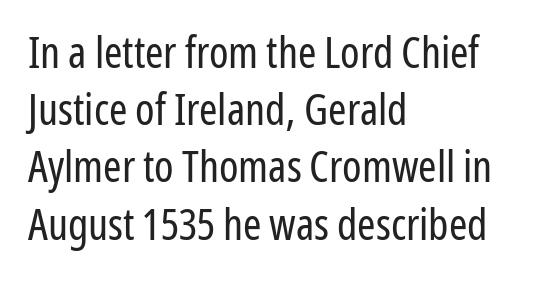
{"serif": "no", "italic": "no", "bold": "no", "weight": "regular", "width": "condensed", "stroke_contrast": "low", "x_height": "medium", "monospaced": "no", "underline": "no", "align": "left", "line_spacing": "normal", "line_spacing_ratio": 1.3, "letter_spacing": "normal", "letter_spacing_em": 0.0, "glyph_px": 44}
